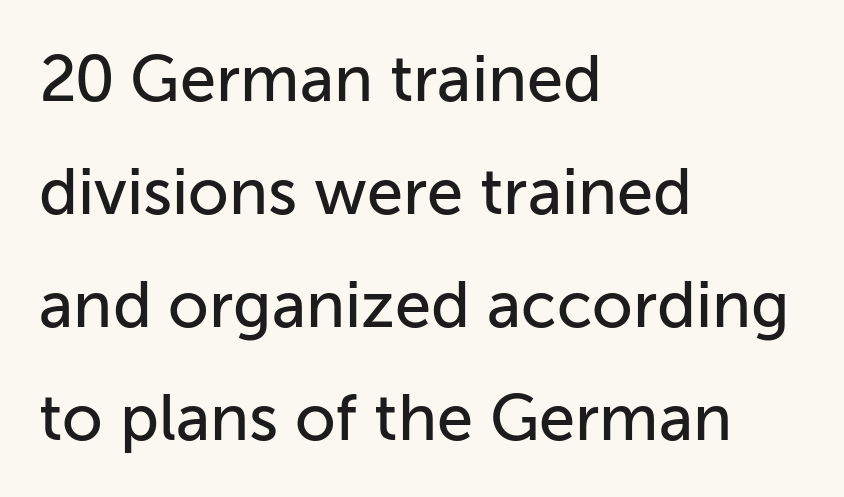
Letterform terminals end flat and unadorned throughout the passage. Standard letterfit; no display-style spreading of the glyphs. This sample uses an upright cut, with every glyph sitting square on the baseline. Decoration check: the copy has no underline. Varying glyph widths throughout — classic text-font behaviour. The lines in this sample share a left origin and differ only in where they stop.
